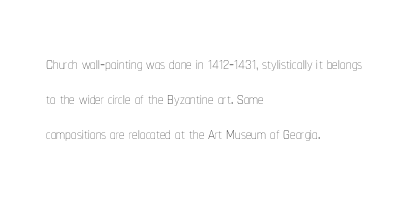
Q: Is the text bold? A: No.
Q: Is the text italic (slanted)? A: No, it is upright.
Q: Is the text underlined? A: No.
Q: How is the paragraph aligned? A: Left-aligned.
Q: Is the spacing between letters normal or unusually wide? A: Normal.
Q: Is the spacing between lines tight, normal or loose? A: Normal.
